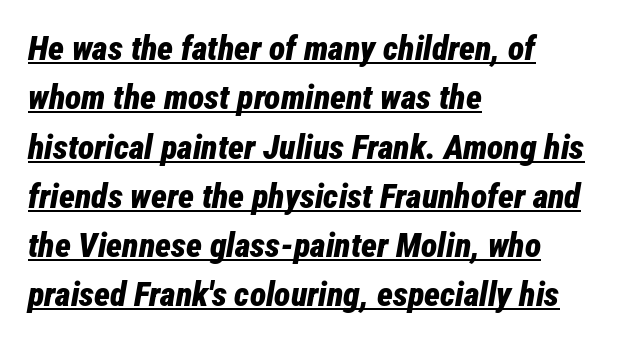
The image shows 34 px bold, condensed type, italic (leaning right); set left-aligned, normal line spacing (1.45x), normal letter spacing, underlined; low stroke contrast and a medium x-height.
